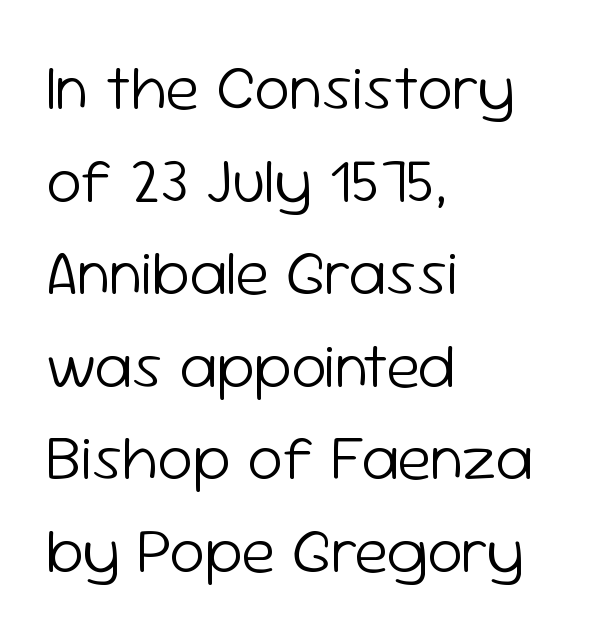
Q: Is the text bold? A: No.
Q: Is the text italic (slanted)? A: No, it is upright.
Q: Is the typeface a serif or a sans-serif typeface? A: Sans-serif.
Q: Is the text underlined? A: No.
Q: How is the paragraph aligned? A: Left-aligned.
Q: Is the spacing between letters normal or unusually wide? A: Normal.
Q: Is the spacing between lines tight, normal or loose? A: Normal.
Q: Width (condensed, normal, or wide)? A: Normal.
Q: Stroke contrast? A: Low.
Q: x-height? A: Medium.
Q: Monospaced? A: No.
